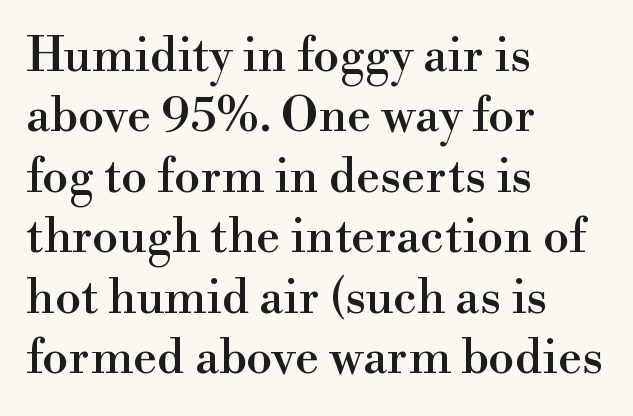
Q: Is the text italic (slanted)? A: No, it is upright.
Q: Is the typeface a serif or a sans-serif typeface? A: Serif.
Q: Is the text underlined? A: No.
Q: How is the paragraph aligned? A: Left-aligned.
Q: Is the spacing between letters normal or unusually wide? A: Normal.
Q: Is the spacing between lines tight, normal or loose? A: Normal.
Q: Width (condensed, normal, or wide)? A: Normal.
Q: x-height? A: Small.
Q: Monospaced? A: No.
